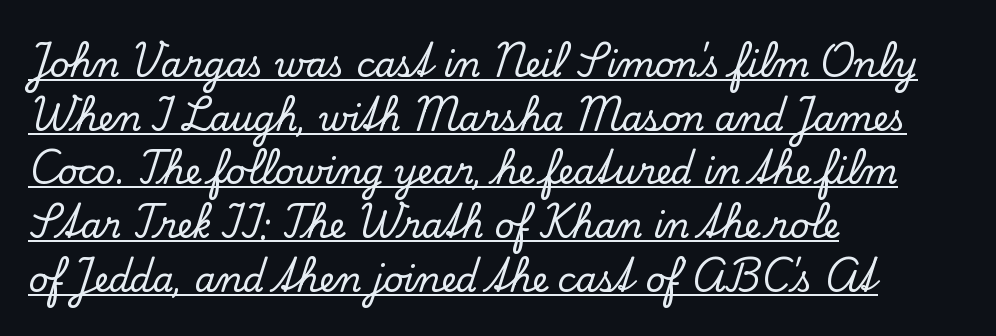
Q: Is the text italic (slanted)? A: Yes.
Q: Is the typeface a serif or a sans-serif typeface? A: Serif.
Q: Is the text underlined? A: Yes.
Q: How is the paragraph aligned? A: Left-aligned.
Q: Is the spacing between letters normal or unusually wide? A: Normal.
Q: Is the spacing between lines tight, normal or loose? A: Normal.
Q: Width (condensed, normal, or wide)? A: Normal.
Q: Stroke contrast? A: Low.
Q: x-height? A: Small.
Q: Monospaced? A: No.
